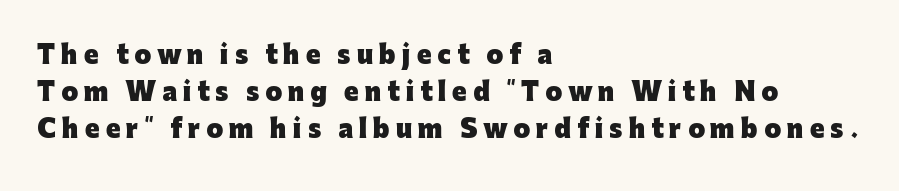
The image shows 24 px bold type, upright; set left-aligned, normal line spacing (1.55x), unusually wide letter spacing (+0.25 em), not underlined.
